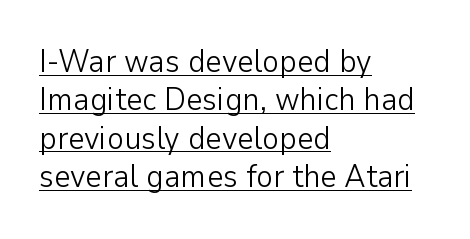
Q: Is the text bold? A: No.
Q: Is the text italic (slanted)? A: No, it is upright.
Q: Is the typeface a serif or a sans-serif typeface? A: Sans-serif.
Q: Is the text underlined? A: Yes.
Q: How is the paragraph aligned? A: Left-aligned.
Q: Is the spacing between letters normal or unusually wide? A: Normal.
Q: Width (condensed, normal, or wide)? A: Normal.
Q: Stroke contrast? A: Low.
Q: x-height? A: Medium.
Q: Monospaced? A: No.
